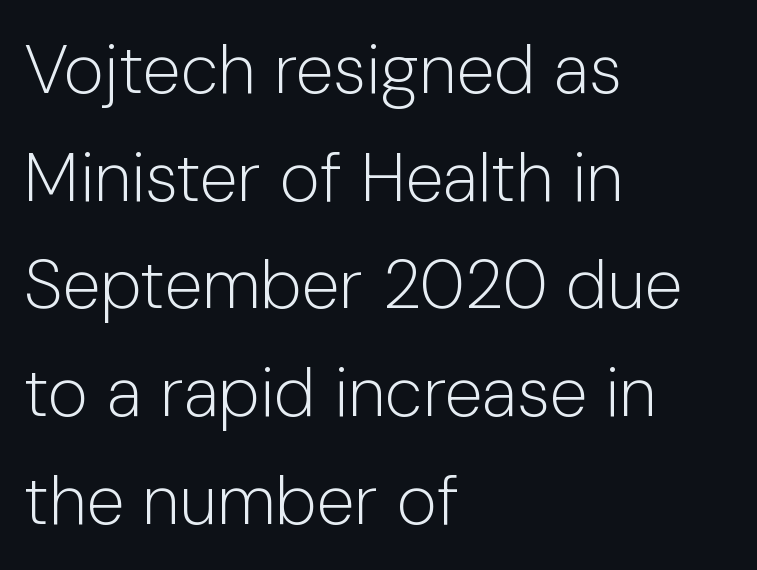
The image shows 69 px light sans-serif type, upright; set left-aligned, normal line spacing (1.56x), normal letter spacing, not underlined; low stroke contrast and a medium x-height.
